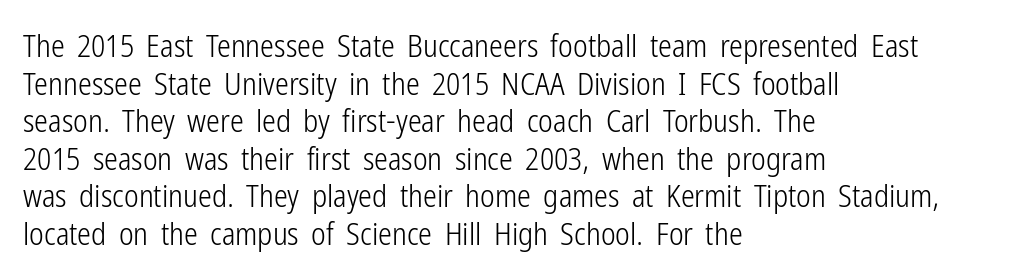
Q: Is the text bold? A: No.
Q: Is the text italic (slanted)? A: No, it is upright.
Q: Is the typeface a serif or a sans-serif typeface? A: Sans-serif.
Q: Is the text underlined? A: No.
Q: How is the paragraph aligned? A: Left-aligned.
Q: Is the spacing between letters normal or unusually wide? A: Normal.
Q: Width (condensed, normal, or wide)? A: Condensed.
Q: Stroke contrast? A: Low.
Q: x-height? A: Medium.
Q: Monospaced? A: No.
